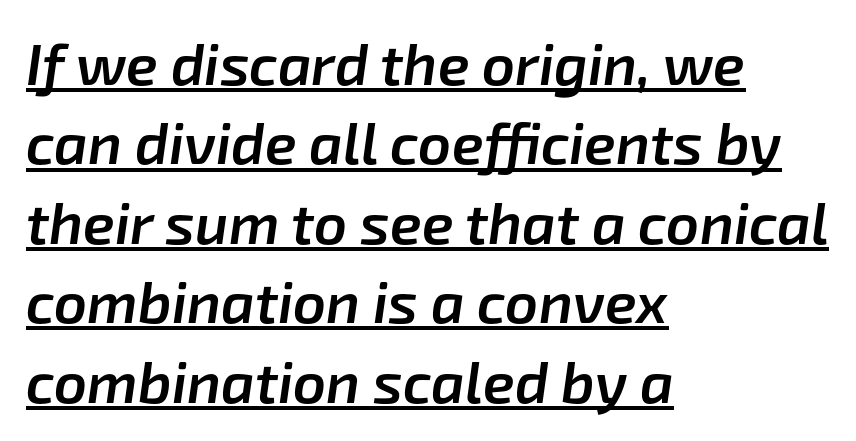
Q: Is the text bold? A: Semi-bold.
Q: Is the text italic (slanted)? A: Yes, it leans right by about 8 degrees.
Q: Is the text underlined? A: Yes.
Q: How is the paragraph aligned? A: Left-aligned.
Q: Is the spacing between letters normal or unusually wide? A: Normal.
Q: Is the spacing between lines tight, normal or loose? A: Normal.
Q: Width (condensed, normal, or wide)? A: Normal.
Q: Stroke contrast? A: Low.
Q: x-height? A: Medium.
Q: Monospaced? A: No.
